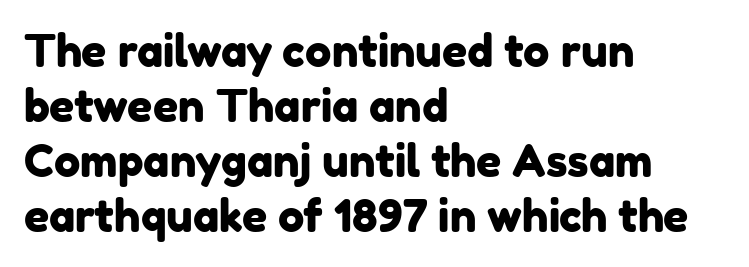
Q: Is the typeface a serif or a sans-serif typeface? A: Sans-serif.
Q: Is the text underlined? A: No.
Q: How is the paragraph aligned? A: Left-aligned.
Q: Is the spacing between letters normal or unusually wide? A: Normal.
Q: Is the spacing between lines tight, normal or loose? A: Normal.
Q: Width (condensed, normal, or wide)? A: Normal.
Q: Stroke contrast? A: Low.
Q: x-height? A: Medium.
Q: Monospaced? A: No.
